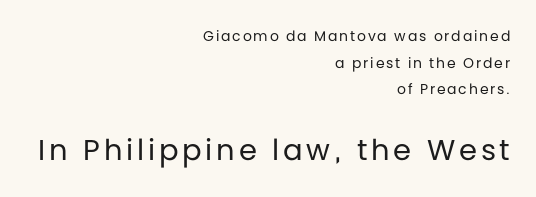
The image shows 29 px regular-weight sans-serif type, upright; set right-aligned, loose line spacing (1.9x), not underlined; the second (bottom) block is 2.07x larger; low stroke contrast and a large x-height.
